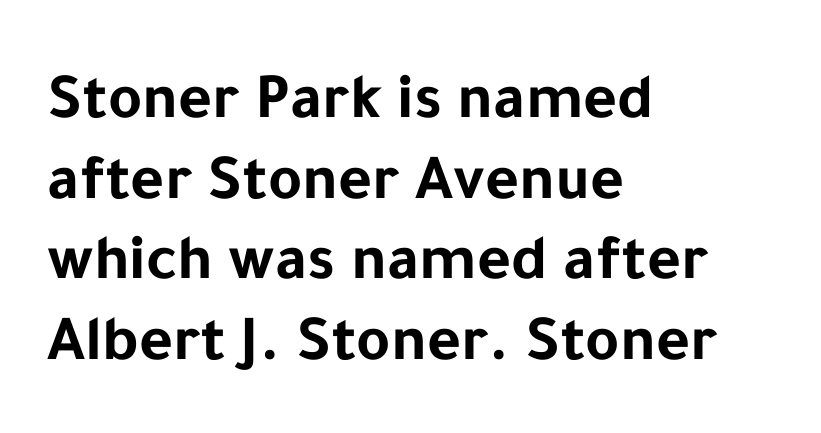
{"serif": "no", "italic": "no", "bold": "yes", "weight": "bold", "width": "normal", "stroke_contrast": "low", "x_height": "medium", "monospaced": "no", "underline": "no", "align": "left", "line_spacing_ratio": 1.24, "letter_spacing": "normal", "letter_spacing_em": 0.0, "glyph_px": 65}
